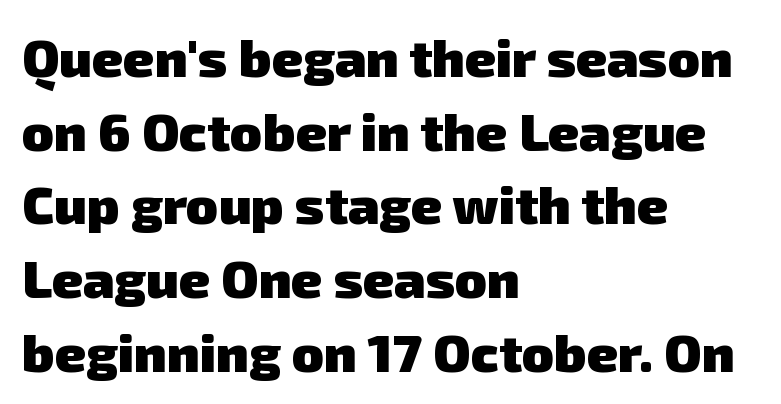
The image shows 53 px heavy sans-serif type; set left-aligned, normal line spacing (1.39x), normal letter spacing, not underlined; low stroke contrast and a medium x-height.
